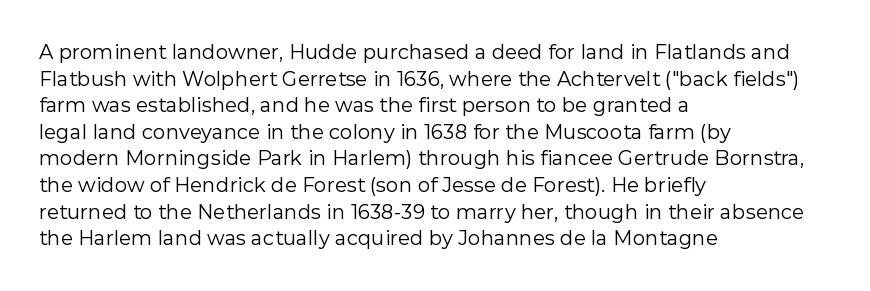
Q: Is the text bold? A: No.
Q: Is the text italic (slanted)? A: No, it is upright.
Q: Is the text underlined? A: No.
Q: How is the paragraph aligned? A: Left-aligned.
Q: Is the spacing between letters normal or unusually wide? A: Normal.
Q: Is the spacing between lines tight, normal or loose? A: Normal.
